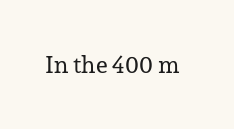
The image shows 24 px text type, upright; set normal letter spacing, not underlined.
